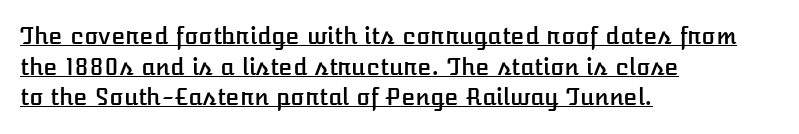
{"italic": "no", "underline": "yes", "align": "left", "line_spacing": "normal", "line_spacing_ratio": 1.33, "letter_spacing": "normal", "letter_spacing_em": 0.0, "glyph_px": 23}
